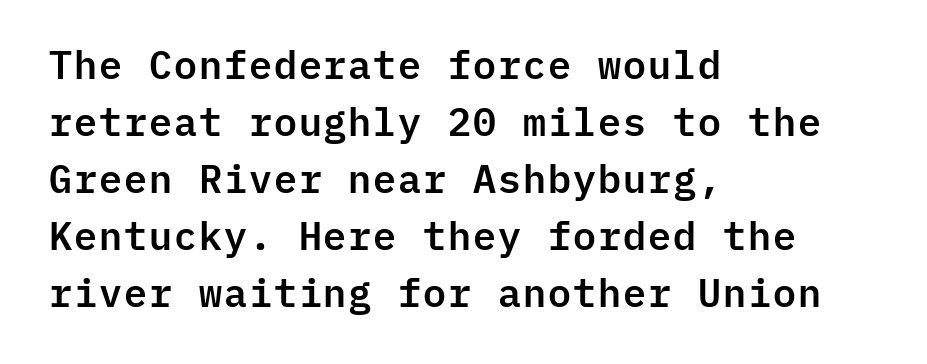
{"serif": "no", "italic": "no", "width": "normal", "stroke_contrast": "low", "x_height": "medium", "monospaced": "yes", "underline": "no", "align": "left", "line_spacing": "normal", "line_spacing_ratio": 1.46, "letter_spacing": "normal", "letter_spacing_em": 0.0, "glyph_px": 39}
